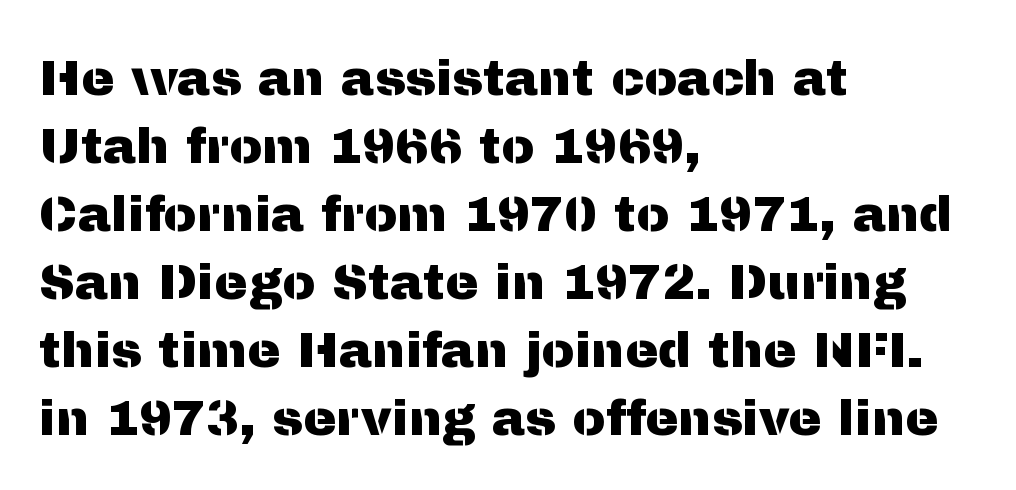
{"serif": "no", "italic": "no", "width": "normal", "stroke_contrast": "medium", "x_height": "medium", "monospaced": "no", "underline": "no", "align": "left", "line_spacing": "normal", "line_spacing_ratio": 1.36, "letter_spacing": "normal", "letter_spacing_em": 0.0, "glyph_px": 50}
